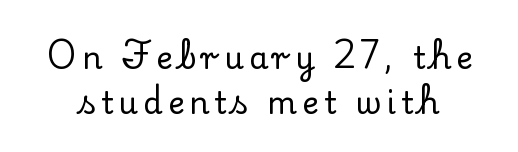
{"serif": "yes", "italic": "no", "width": "normal", "stroke_contrast": "low", "x_height": "small", "monospaced": "no", "underline": "no", "line_spacing": "normal", "line_spacing_ratio": 1.45, "glyph_px": 31}
